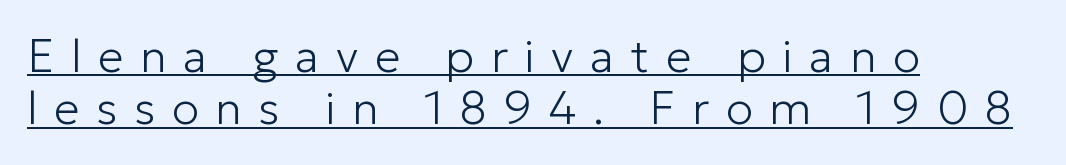
The image shows 46 px light sans-serif type, upright; set left-aligned, tight line spacing (1.14x), unusually wide letter spacing (+0.36 em), underlined; low stroke contrast and a medium x-height.
